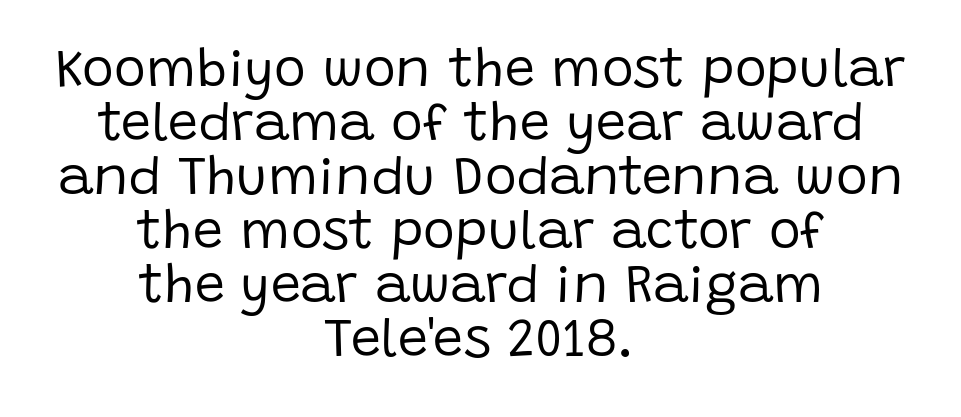
{"serif": "no", "italic": "no", "bold": "no", "weight": "regular", "width": "normal", "stroke_contrast": "low", "x_height": "large", "monospaced": "no", "underline": "no", "align": "center", "line_spacing": "tight", "line_spacing_ratio": 1.0, "letter_spacing": "normal", "letter_spacing_em": 0.0, "glyph_px": 54}
